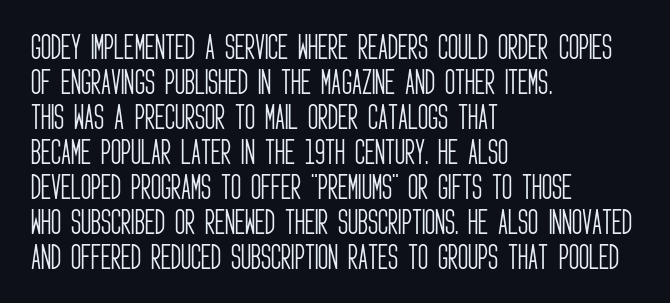
The image shows 28 px light, condensed sans-serif type, upright; set left-aligned, normal line spacing (1.25x), normal letter spacing, not underlined; low stroke contrast and a large x-height.
